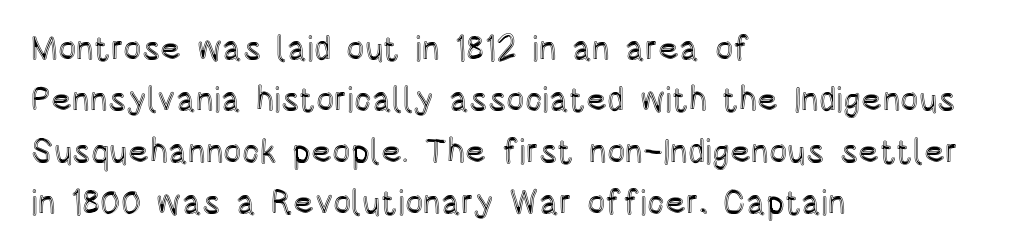
The letters stand straight up with perfectly vertical stems. These lines keep a tight, regular rhythm from letter to letter. Rows of type keep a routine distance in the vertical direction. Each line starts at the same left margin while the right side varies. Check the space under the baseline: it is left empty.
